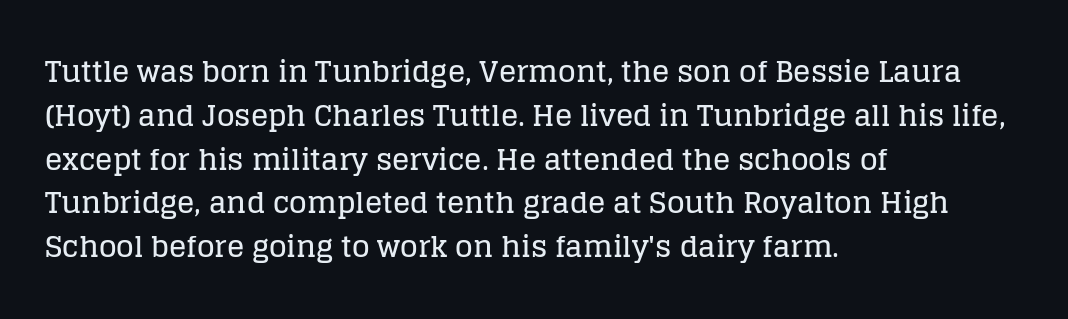
{"serif": "yes", "italic": "no", "width": "normal", "stroke_contrast": "low", "x_height": "large", "monospaced": "no", "underline": "no", "align": "left", "line_spacing": "normal", "line_spacing_ratio": 1.51, "letter_spacing": "normal", "letter_spacing_em": 0.0, "glyph_px": 29}
